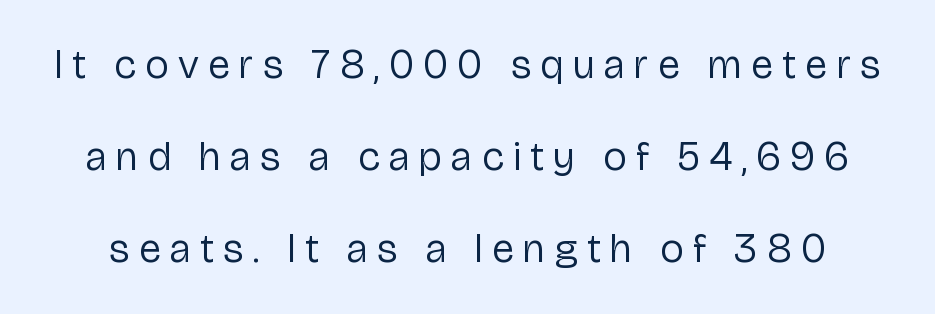
The image shows 41 px regular-weight sans-serif type, upright; set loose line spacing (2.25x), unusually wide letter spacing (+0.23 em), not underlined; low stroke contrast and a medium x-height.
